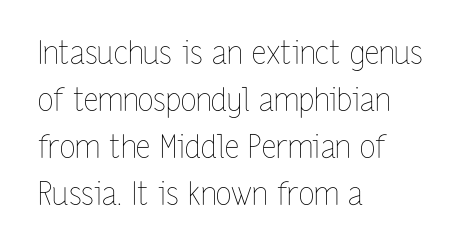
The image shows 32 px thin, condensed type, upright; set left-aligned, normal line spacing (1.47x), normal letter spacing, not underlined; low stroke contrast and a medium x-height.
